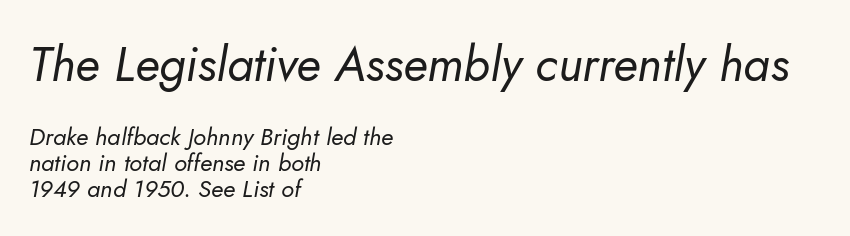
{"italic": "yes", "lean": "right", "slant_degrees": 10, "bold": "no", "weight": "regular", "width": "normal", "stroke_contrast": "low", "x_height": "small", "monospaced": "no", "underline": "no", "align": "left", "line_spacing": "tight", "line_spacing_ratio": 1.08, "letter_spacing": "normal", "letter_spacing_em": 0.0, "larger_block": "first", "size_ratio": 2.0, "glyph_px": 48}
